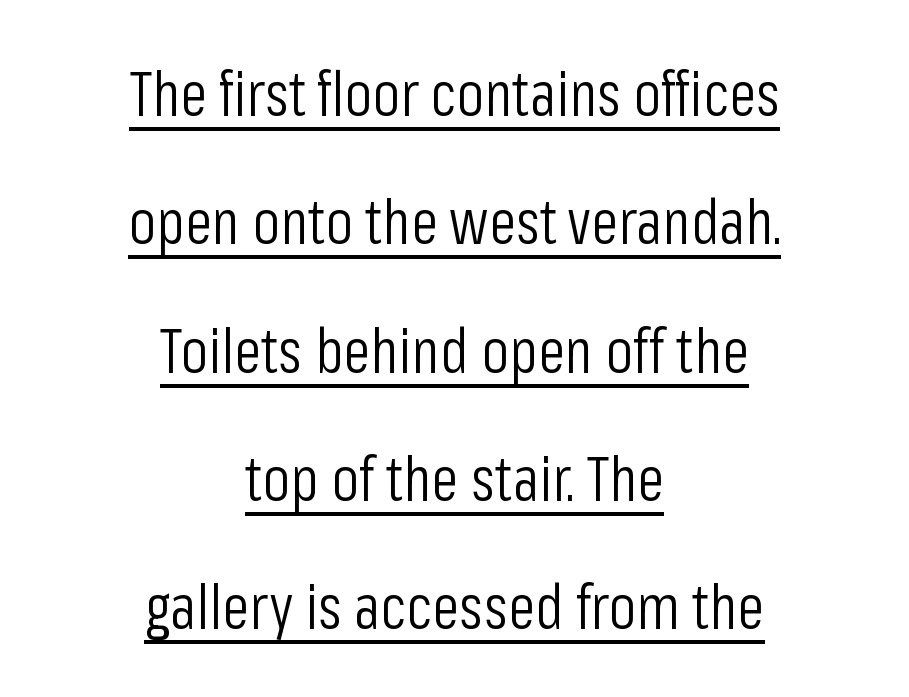
The rag falls on both sides of this text block equally. Weight: in the light-to-regular range. Does extra space separate the letters? No, they use regular spacing. This is roman type, the default non-slanted kind. You could fit nearly another row in the gap between these rows. Here the designer chose a conventional face with non-uniform glyph widths.
